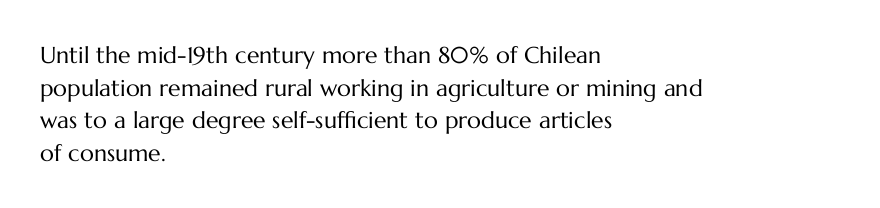
Characters follow at the spacing the type designer built in. The letterforms sit at book weight or below. Rendered with straight, roman letterforms. The rows are spaced the way most documents space them. The strip under each line holds only bare page.
